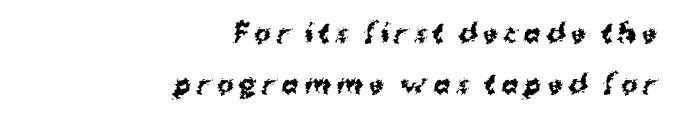
I'd describe the lettering as bold — thick and assertive. Each word looks stretched out because of the extra space between its letters. Has an underline been added? It has not. The passage is arranged like a letterhead date or caption credit — flush right.
